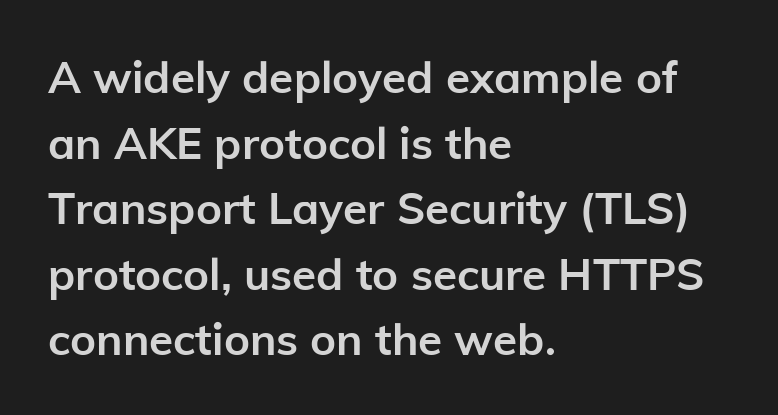
The image shows 44 px semibold sans-serif type, upright; set left-aligned, normal line spacing (1.49x), normal letter spacing, not underlined; low stroke contrast and a medium x-height.
